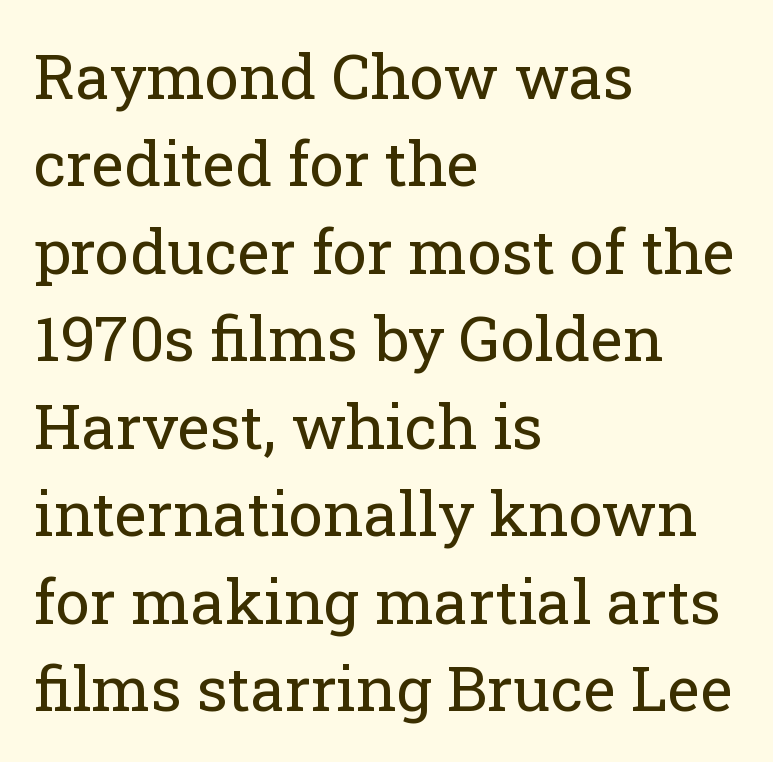
The image shows 62 px regular-weight serif type, upright; set left-aligned, normal line spacing (1.41x), normal letter spacing, not underlined; low stroke contrast and a medium x-height.
